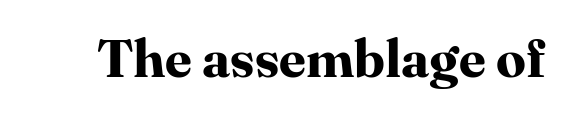
The image shows 53 px bold serif type, upright; set normal letter spacing, not underlined; high stroke contrast and a medium x-height.
